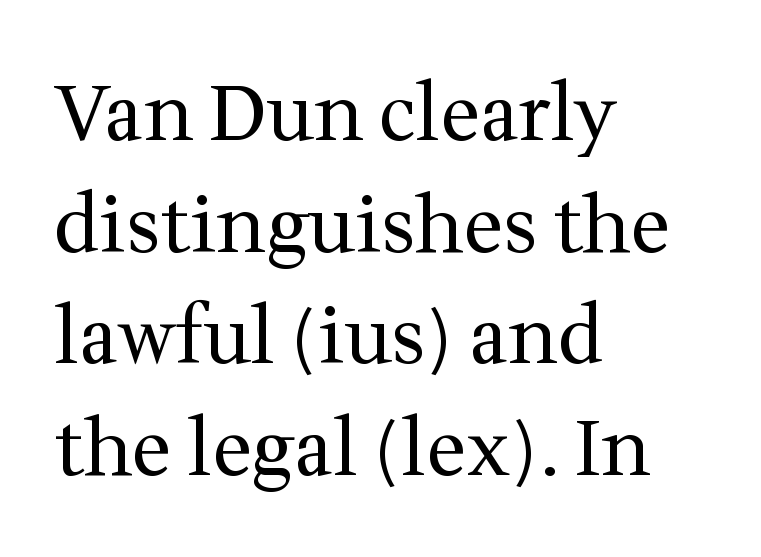
The image shows 78 px regular-weight serif type, upright; set left-aligned, normal line spacing (1.43x), normal letter spacing, not underlined; medium stroke contrast and a medium x-height.
